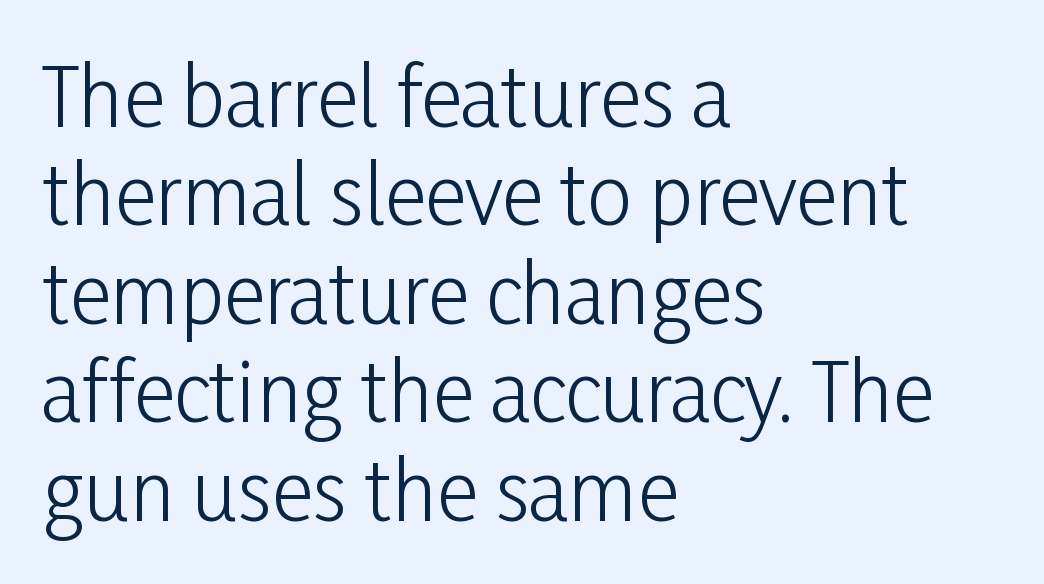
Q: Is the text bold? A: No.
Q: Is the text italic (slanted)? A: No, it is upright.
Q: Is the typeface a serif or a sans-serif typeface? A: Sans-serif.
Q: Is the text underlined? A: No.
Q: How is the paragraph aligned? A: Left-aligned.
Q: Is the spacing between letters normal or unusually wide? A: Normal.
Q: Width (condensed, normal, or wide)? A: Condensed.
Q: Stroke contrast? A: Low.
Q: x-height? A: Medium.
Q: Monospaced? A: No.
